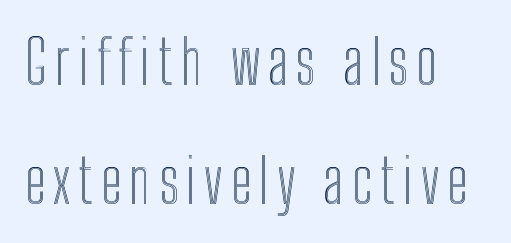
Q: Is the text italic (slanted)? A: No, it is upright.
Q: Is the text underlined? A: No.
Q: How is the paragraph aligned? A: Left-aligned.
Q: Is the spacing between lines tight, normal or loose? A: Loose.
Q: Width (condensed, normal, or wide)? A: Condensed.
Q: x-height? A: Medium.
Q: Monospaced? A: No.
